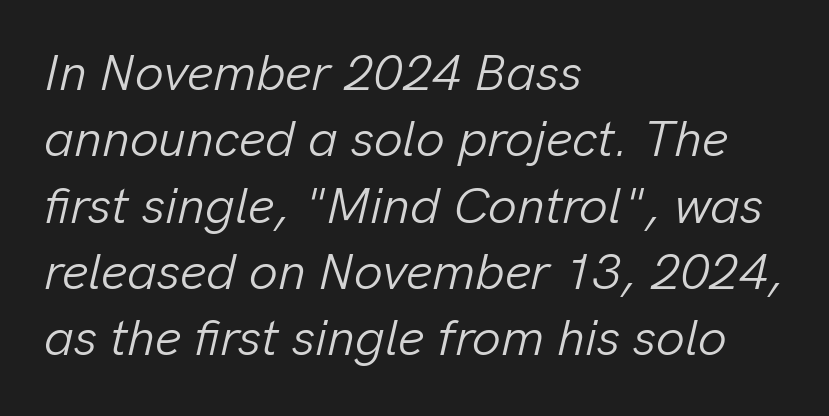
Each letter keeps its own natural width here, so spacing adapts to shape. Characters follow at the spacing the type designer built in. Summary of weight: not heavy and not bold. One-word summary of the alignment: left. The baseline area is clear.
